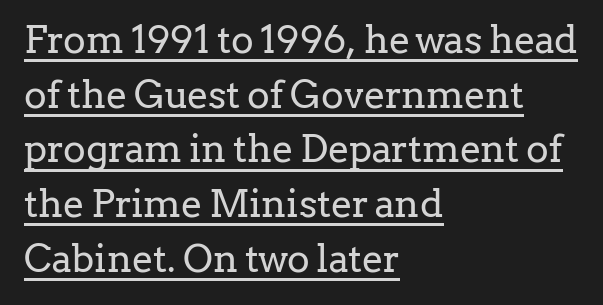
{"serif": "yes", "italic": "no", "bold": "no", "weight": "regular", "width": "normal", "stroke_contrast": "low", "x_height": "medium", "monospaced": "no", "underline": "yes", "align": "left", "line_spacing": "normal", "line_spacing_ratio": 1.44, "letter_spacing": "normal", "letter_spacing_em": 0.0, "glyph_px": 38}
